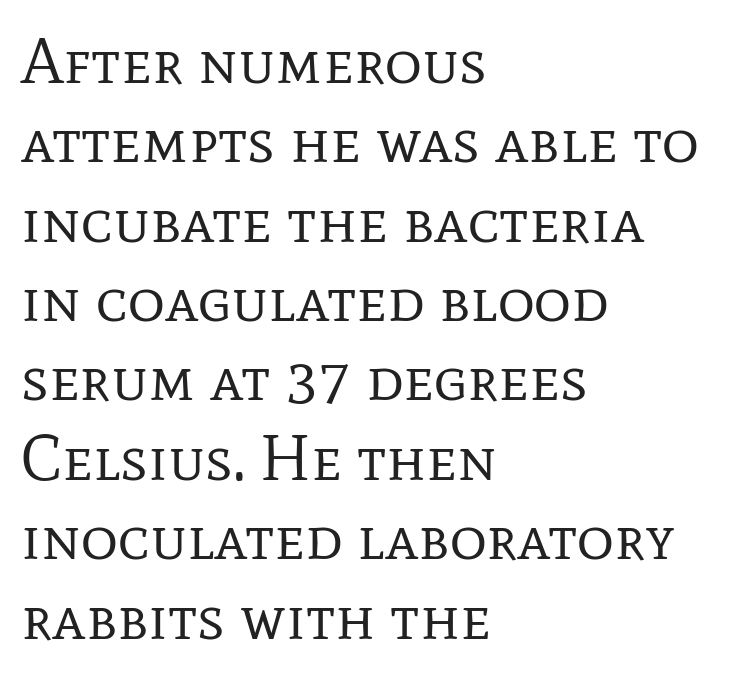
The image shows 64 px regular-weight serif type, upright; set left-aligned, line spacing 1.24x, normal letter spacing, not underlined; low stroke contrast and a medium x-height.
